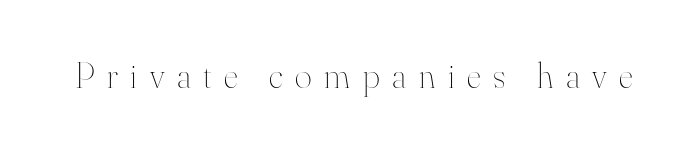
There is plenty of visible air inserted between adjacent glyphs. Character widths vary here, with narrow letters taking less room than wide ones. The letters look calm and open, with moderate or lighter stems. Upright lettering throughout.
